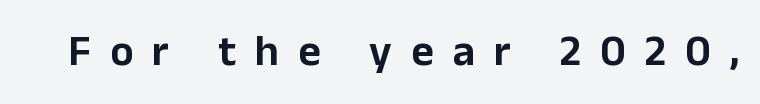
{"serif": "no", "italic": "no", "width": "normal", "stroke_contrast": "low", "x_height": "medium", "monospaced": "no", "underline": "no", "letter_spacing": "wide", "letter_spacing_em": 0.43, "glyph_px": 44}
